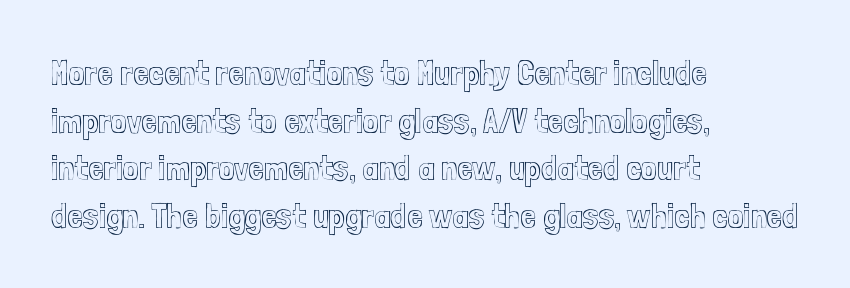
{"italic": "no", "width": "condensed", "x_height": "medium", "monospaced": "no", "underline": "no", "align": "left", "line_spacing": "normal", "line_spacing_ratio": 1.36, "letter_spacing": "normal", "letter_spacing_em": 0.0, "glyph_px": 35}
